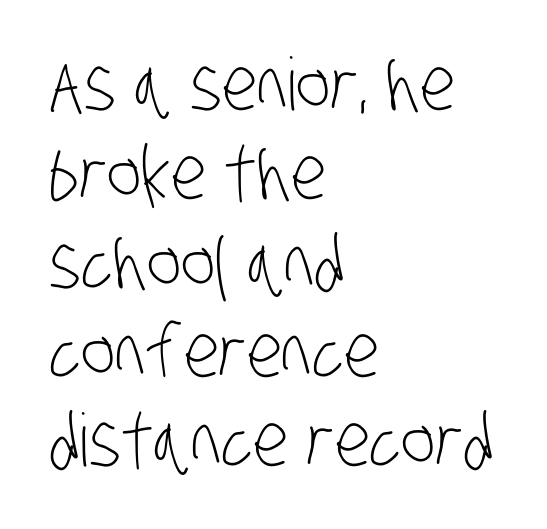
Type style note: lacks serifs. Where is the straight margin? On the left. The letters advance in unequal steps, a hallmark of proportional type. Is this a heavy cut? Hardly; it is regular or lighter. The gaps between neighbouring characters are ordinary and unremarkable. Any mark beneath the type? The region is blank.
